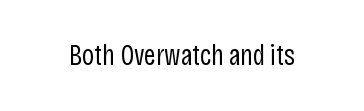
{"serif": "no", "italic": "no", "bold": "no", "weight": "regular", "width": "condensed", "stroke_contrast": "low", "x_height": "large", "monospaced": "no", "underline": "no", "letter_spacing": "normal", "letter_spacing_em": 0.0, "glyph_px": 29}
